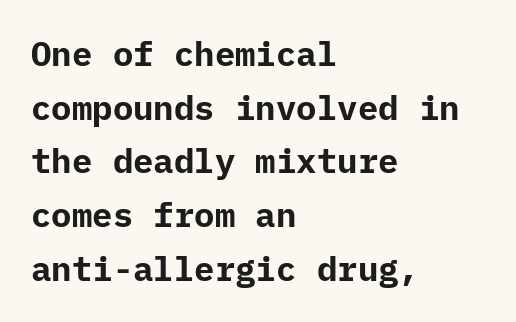
Q: Is the text bold? A: Yes.
Q: Is the text italic (slanted)? A: No, it is upright.
Q: Is the typeface a serif or a sans-serif typeface? A: Sans-serif.
Q: Is the text underlined? A: No.
Q: How is the paragraph aligned? A: Left-aligned.
Q: Is the spacing between letters normal or unusually wide? A: Normal.
Q: Is the spacing between lines tight, normal or loose? A: Normal.
Q: Width (condensed, normal, or wide)? A: Normal.
Q: Stroke contrast? A: Low.
Q: x-height? A: Medium.
